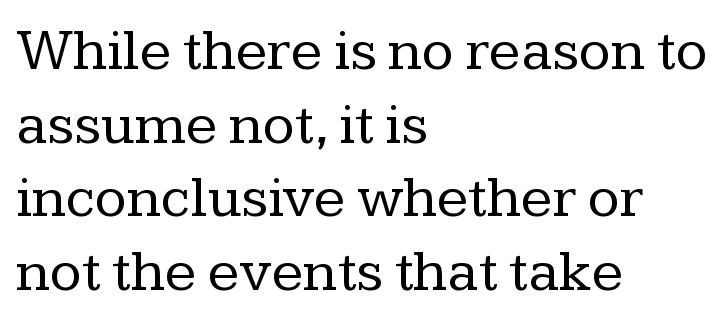
Q: Is the text bold? A: No.
Q: Is the text italic (slanted)? A: No, it is upright.
Q: Is the typeface a serif or a sans-serif typeface? A: Serif.
Q: Is the text underlined? A: No.
Q: How is the paragraph aligned? A: Left-aligned.
Q: Is the spacing between letters normal or unusually wide? A: Normal.
Q: Is the spacing between lines tight, normal or loose? A: Normal.
Q: Width (condensed, normal, or wide)? A: Normal.
Q: Stroke contrast? A: Low.
Q: x-height? A: Medium.
Q: Monospaced? A: No.
